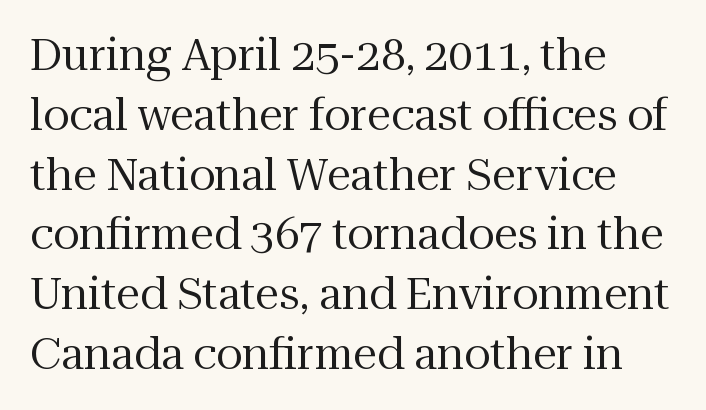
The image shows 43 px regular-weight serif type, upright; set left-aligned, normal line spacing (1.39x), normal letter spacing, not underlined; medium stroke contrast and a medium x-height.
